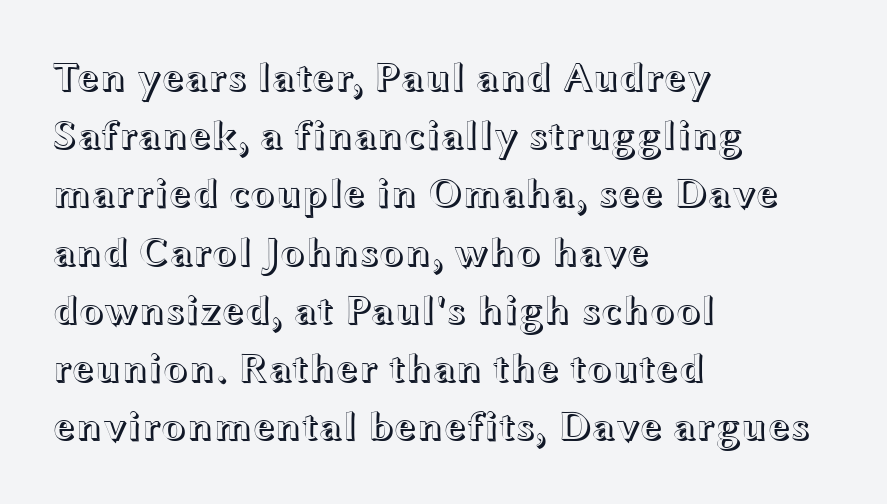
{"italic": "no", "width": "wide", "x_height": "medium", "monospaced": "no", "underline": "no", "align": "left", "line_spacing": "normal", "line_spacing_ratio": 1.42, "letter_spacing": "normal", "letter_spacing_em": 0.0, "glyph_px": 41}
